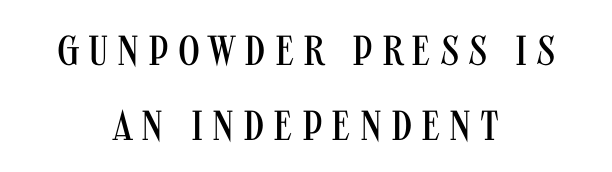
{"serif": "no", "italic": "no", "bold": "no", "weight": "regular", "width": "condensed", "stroke_contrast": "medium", "x_height": "large", "monospaced": "no", "underline": "no", "align": "center", "line_spacing_ratio": 1.78, "letter_spacing": "wide", "letter_spacing_em": 0.21, "glyph_px": 42}
